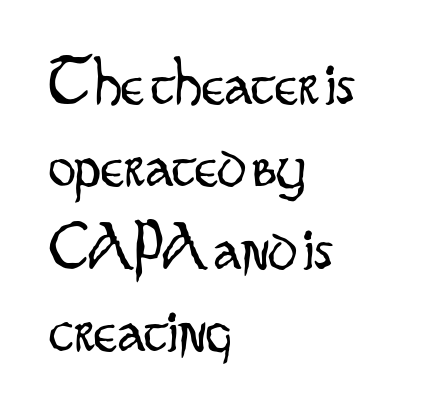
{"serif": "no", "italic": "no", "bold": "no", "weight": "light", "width": "condensed", "stroke_contrast": "low", "x_height": "small", "monospaced": "no", "underline": "no", "align": "left", "line_spacing_ratio": 1.21, "letter_spacing": "normal", "letter_spacing_em": 0.0, "glyph_px": 68}
